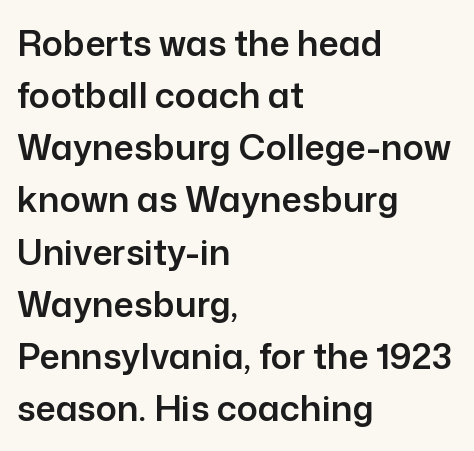
Between one letter and the next there's only the usual sliver of space. If you drew a ruler down the left edge, every line would touch it. Is there any slant? The stems are plumb. In terms of letterform style, serifs are entirely absent.
